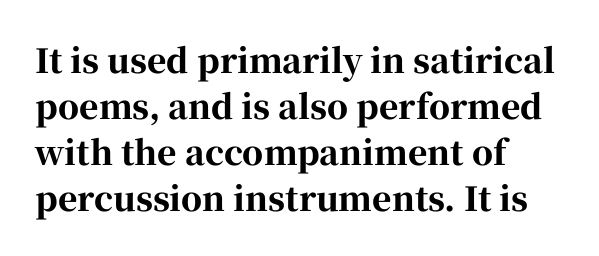
Q: Is the text bold? A: Yes.
Q: Is the text italic (slanted)? A: No, it is upright.
Q: Is the typeface a serif or a sans-serif typeface? A: Serif.
Q: Is the text underlined? A: No.
Q: How is the paragraph aligned? A: Left-aligned.
Q: Is the spacing between letters normal or unusually wide? A: Normal.
Q: Is the spacing between lines tight, normal or loose? A: Normal.
Q: Width (condensed, normal, or wide)? A: Normal.
Q: Stroke contrast? A: High.
Q: x-height? A: Medium.
Q: Monospaced? A: No.
